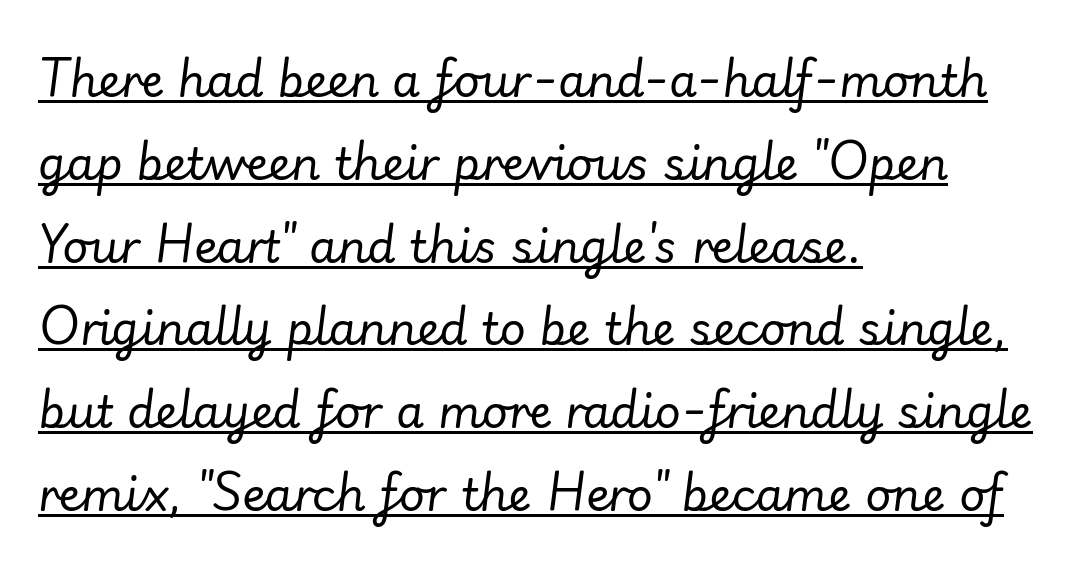
{"italic": "yes", "lean": "right", "slant_degrees": 7, "bold": "no", "weight": "regular", "width": "normal", "stroke_contrast": "low", "x_height": "small", "monospaced": "no", "underline": "yes", "align": "left", "line_spacing_ratio": 1.84, "letter_spacing": "normal", "letter_spacing_em": 0.0, "glyph_px": 45}
